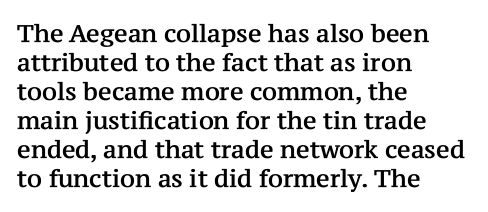
Q: Is the text italic (slanted)? A: No, it is upright.
Q: Is the text underlined? A: No.
Q: How is the paragraph aligned? A: Left-aligned.
Q: Is the spacing between letters normal or unusually wide? A: Normal.
